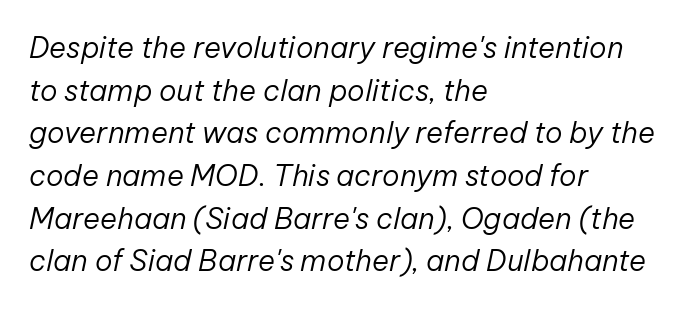
The image shows 29 px regular-weight type, italic (leaning right); set left-aligned, normal line spacing (1.47x), normal letter spacing, not underlined; low stroke contrast and a medium x-height.
